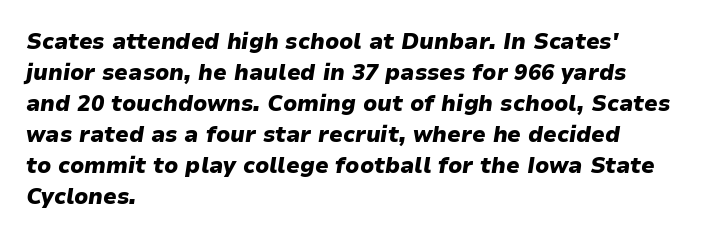
The image shows 22 px bold type, italic (leaning right); set left-aligned, normal line spacing (1.41x), normal letter spacing, not underlined.
